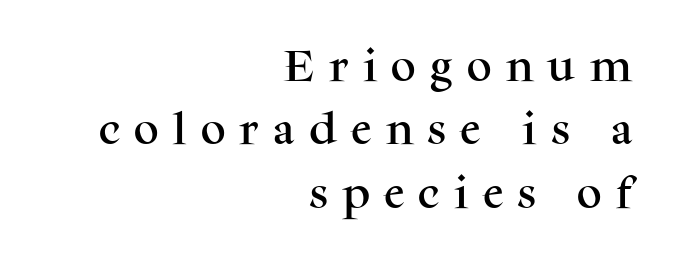
The image shows 35 px serif type, upright; set right-aligned, line spacing 1.81x, unusually wide letter spacing (+0.41 em), not underlined; medium stroke contrast and a medium x-height.
